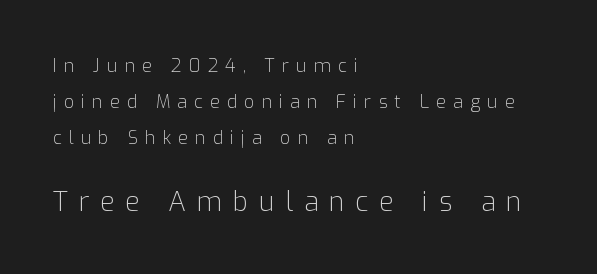
The image shows 27 px text type, upright; set left-aligned, loose line spacing (2.01x), unusually wide letter spacing (+0.39 em), not underlined; the second (bottom) block is 1.5x larger.
